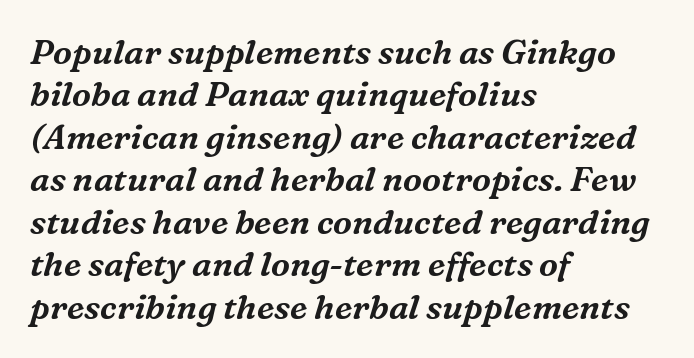
{"serif": "yes", "italic": "yes", "lean": "right", "slant_degrees": 16, "width": "normal", "stroke_contrast": "medium", "x_height": "medium", "monospaced": "no", "underline": "no", "align": "left", "line_spacing": "normal", "line_spacing_ratio": 1.25, "letter_spacing": "normal", "letter_spacing_em": 0.0, "glyph_px": 34}
